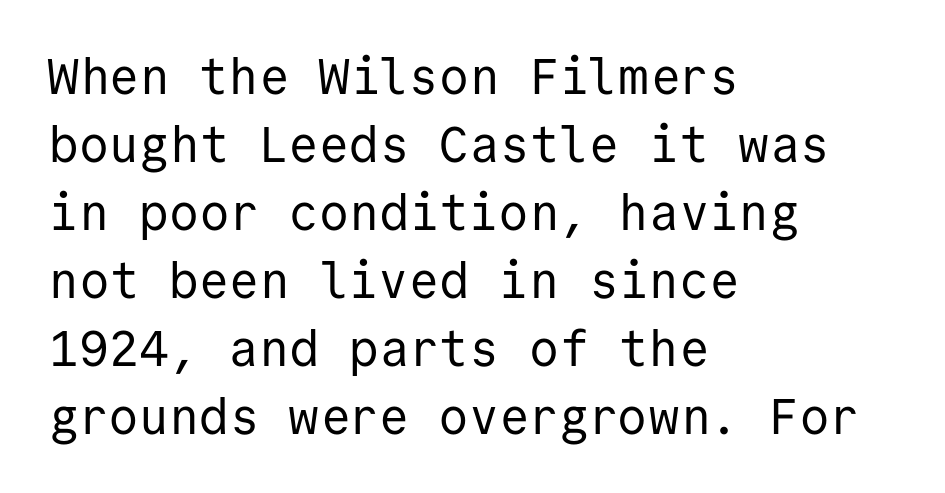
Do the characters align in a grid? Yes, the font is monospaced. The line texture is even and compact thanks to regular tracking. Italic? Not at all — the glyphs are vertical. The font is comparable to plain body text, perhaps lighter. Every row of glyphs begins at an identical x-position on the left. Only glyphs here, with clear space below each row.
